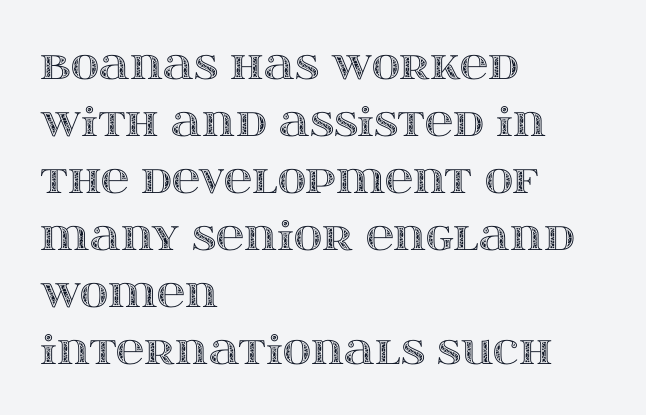
Anything drawn beneath the words? Only blank space. Leading: standard. You could call the tracking neutral — neither tight nor loose. The compositor pushed each line to the left boundary. It's the straight-up-and-down kind of type. This sample has the flowing, uneven cadence of proportional lettering.
